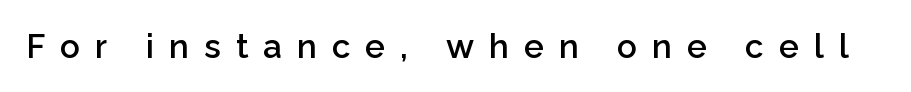
{"serif": "no", "italic": "no", "bold": "semi", "weight": "semibold", "width": "normal", "stroke_contrast": "low", "x_height": "medium", "monospaced": "no", "underline": "no", "letter_spacing": "wide", "letter_spacing_em": 0.46, "glyph_px": 33}
